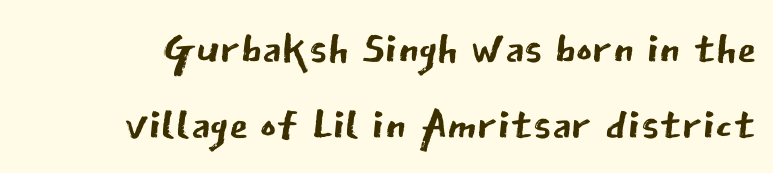
{"serif": "no", "italic": "no", "bold": "no", "weight": "regular", "width": "normal", "stroke_contrast": "low", "x_height": "medium", "monospaced": "no", "underline": "no", "line_spacing_ratio": 1.22, "letter_spacing": "normal", "letter_spacing_em": 0.0, "glyph_px": 62}
